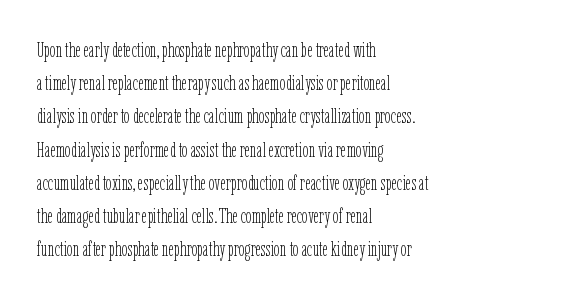
Q: Is the text bold? A: No.
Q: Is the text italic (slanted)? A: No, it is upright.
Q: Is the text underlined? A: No.
Q: How is the paragraph aligned? A: Left-aligned.
Q: Is the spacing between letters normal or unusually wide? A: Normal.
Q: Is the spacing between lines tight, normal or loose? A: Normal.
